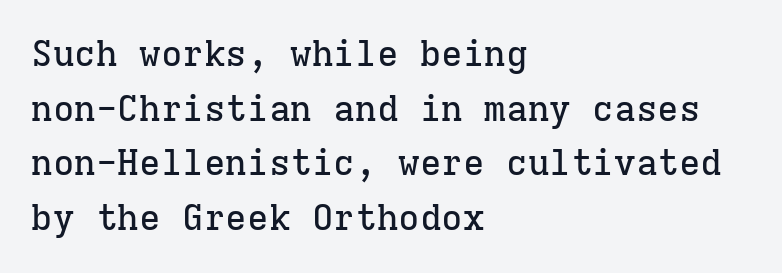
Q: Is the text italic (slanted)? A: No, it is upright.
Q: Is the typeface a serif or a sans-serif typeface? A: Serif.
Q: Is the text underlined? A: No.
Q: How is the paragraph aligned? A: Left-aligned.
Q: Is the spacing between letters normal or unusually wide? A: Normal.
Q: Is the spacing between lines tight, normal or loose? A: Normal.
Q: Width (condensed, normal, or wide)? A: Normal.
Q: Stroke contrast? A: Low.
Q: x-height? A: Medium.
Q: Monospaced? A: Yes.
